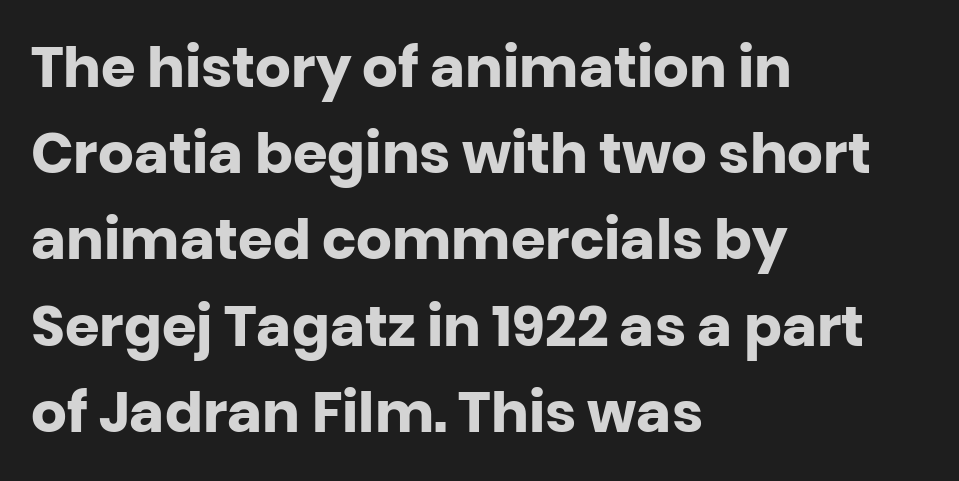
{"serif": "no", "italic": "no", "bold": "yes", "weight": "heavy", "width": "normal", "stroke_contrast": "low", "x_height": "large", "monospaced": "no", "underline": "no", "align": "left", "line_spacing": "normal", "line_spacing_ratio": 1.54, "letter_spacing": "normal", "letter_spacing_em": 0.0, "glyph_px": 56}
